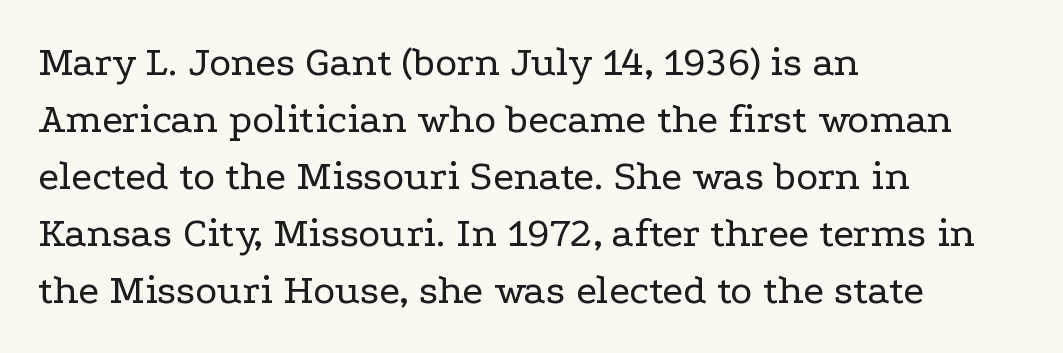
Font category for this specimen: serif. The designer left line spacing at the default. Is the stroke heavy? The answer is a plain regular-or-lighter. Nobody touched the tracking dial on this one.
